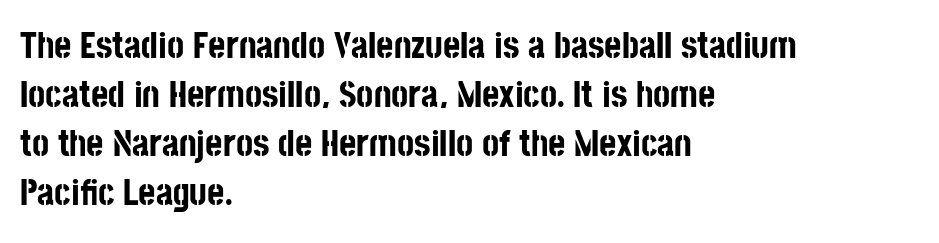
The image shows 37 px bold, condensed sans-serif type, upright; set left-aligned, normal line spacing (1.32x), normal letter spacing, not underlined; low stroke contrast and a large x-height.
